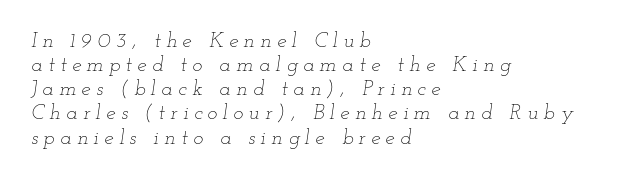
Rule under the text: the space is simply empty. You can tell it's italic because the verticals aren't actually vertical. A light-to-regular cut is what we see here. Line spacing here is tight.
